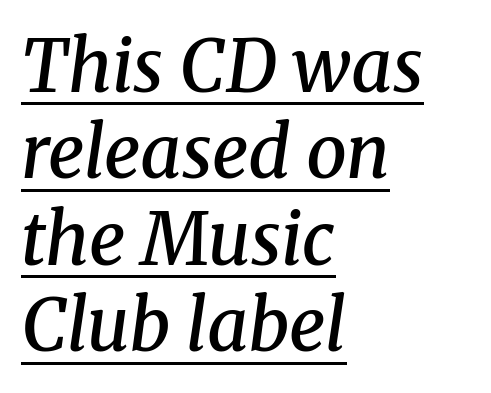
Q: Is the text bold? A: Semi-bold.
Q: Is the text italic (slanted)? A: Yes, it leans right by about 8 degrees.
Q: Is the typeface a serif or a sans-serif typeface? A: Serif.
Q: Is the text underlined? A: Yes.
Q: How is the paragraph aligned? A: Left-aligned.
Q: Is the spacing between letters normal or unusually wide? A: Normal.
Q: Width (condensed, normal, or wide)? A: Normal.
Q: Stroke contrast? A: Medium.
Q: x-height? A: Medium.
Q: Monospaced? A: No.
